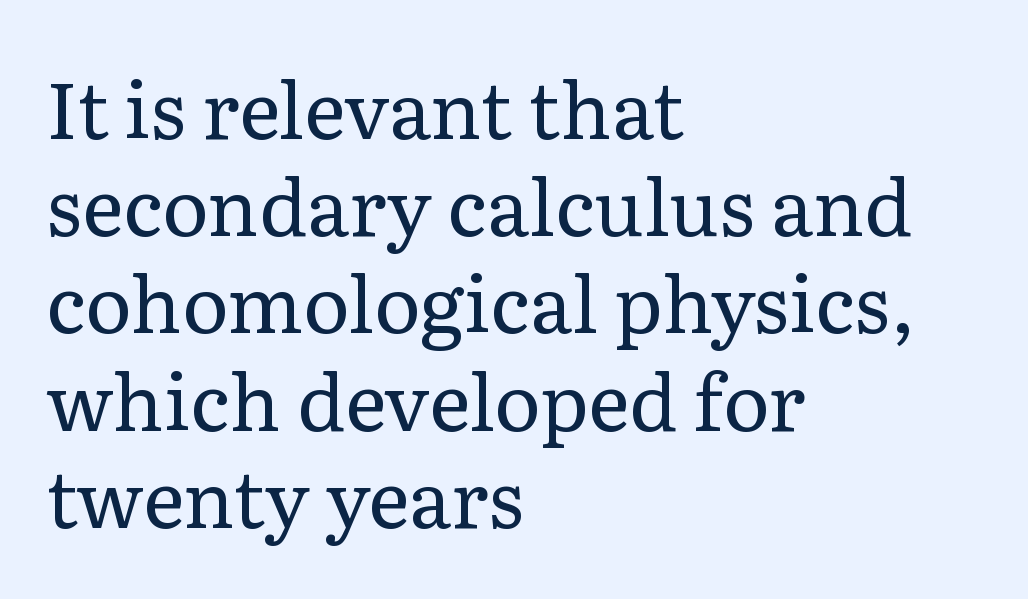
The image shows 79 px regular-weight serif type, upright; set left-aligned, line spacing 1.23x, normal letter spacing, not underlined; low stroke contrast and a medium x-height.
